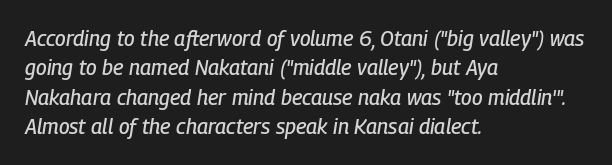
Q: Is the text italic (slanted)? A: Yes, it leans right by about 9 degrees.
Q: Is the text underlined? A: No.
Q: How is the paragraph aligned? A: Left-aligned.
Q: Is the spacing between letters normal or unusually wide? A: Normal.
Q: Is the spacing between lines tight, normal or loose? A: Normal.
